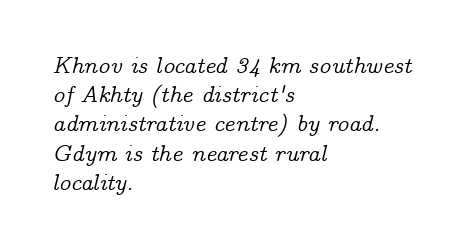
There's an unmistakable incline to the writing here. Descender tails drop into unmarked territory. How would I describe the line gaps? Plain and ordinary. The ragged edge is on the right, which tells us the setting is flush left.
